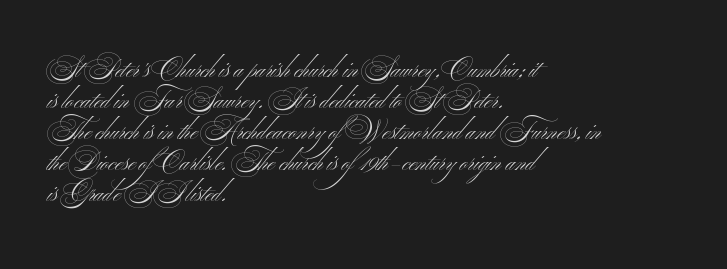
The image shows 25 px text type; set left-aligned, line spacing 1.24x, normal letter spacing, not underlined.
